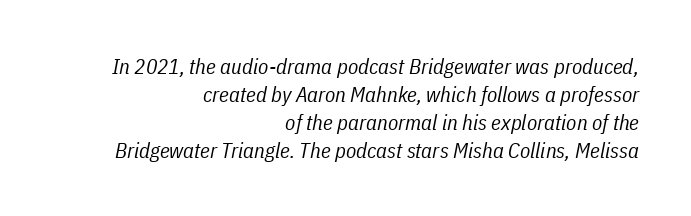
Quick note: italic. Honestly, there is no underline to notice here at all. Is the type heavy? It reads as light-to-regular instead. Students, note that the glyphs here touch the page at normal intervals.
